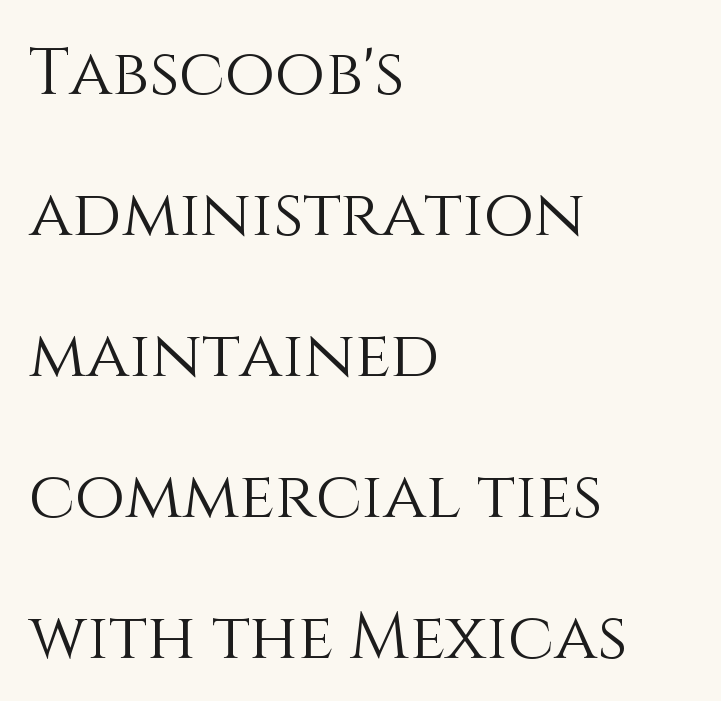
{"italic": "no", "bold": "no", "weight": "light", "width": "normal", "stroke_contrast": "medium", "x_height": "large", "monospaced": "no", "underline": "no", "align": "left", "line_spacing": "loose", "line_spacing_ratio": 2.17, "letter_spacing": "normal", "letter_spacing_em": 0.0, "glyph_px": 65}
